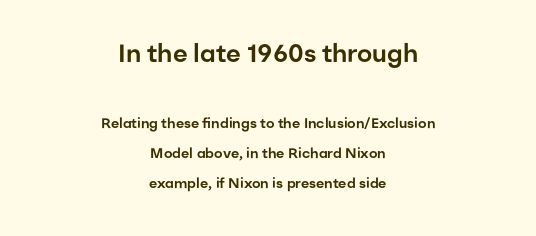
Q: Is the text italic (slanted)? A: No, it is upright.
Q: Is the text underlined? A: No.
Q: How is the paragraph aligned? A: Centered.
Q: Is the spacing between letters normal or unusually wide? A: Normal.
Q: Is the spacing between lines tight, normal or loose? A: Loose.
Q: Which block of text is set in a larger size, the first (top) or the second (bottom)? A: The first (top) one.
